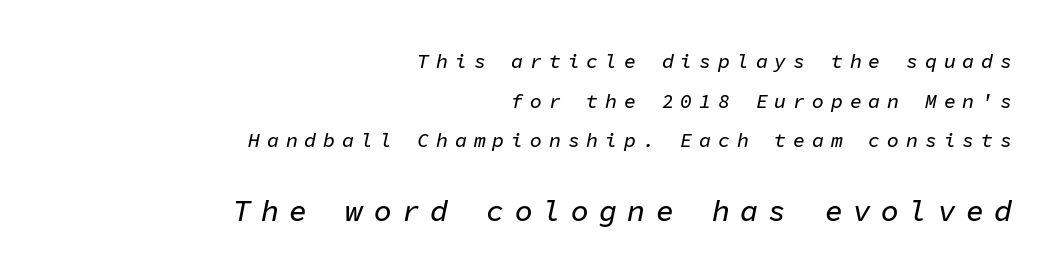
Q: Is the text italic (slanted)? A: Yes, it leans right by about 11 degrees.
Q: Is the text underlined? A: No.
Q: How is the paragraph aligned? A: Right-aligned.
Q: Is the spacing between letters normal or unusually wide? A: Unusually wide.
Q: Is the spacing between lines tight, normal or loose? A: Loose.
Q: Which block of text is set in a larger size, the first (top) or the second (bottom)? A: The second (bottom) one.
Q: Width (condensed, normal, or wide)? A: Normal.
Q: Stroke contrast? A: Low.
Q: x-height? A: Medium.
Q: Monospaced? A: Yes.
